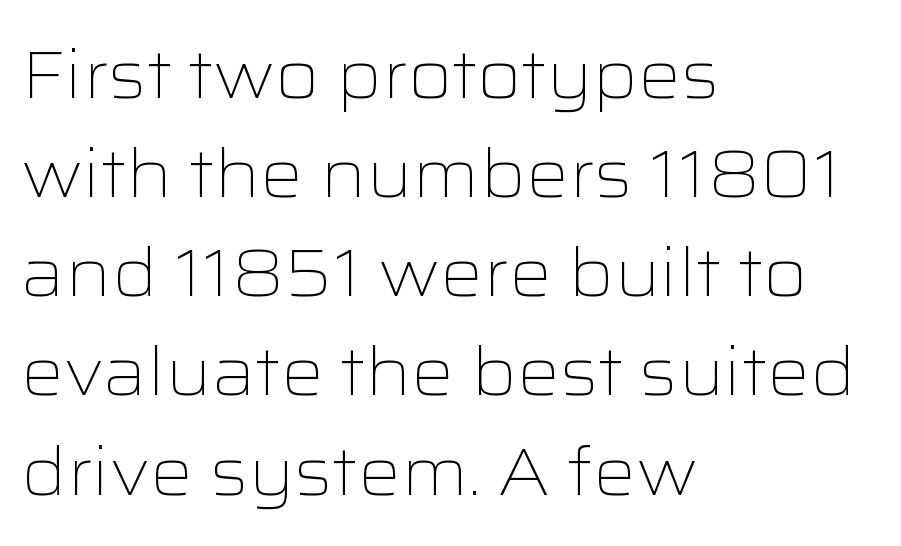
The image shows 67 px light, wide sans-serif type, upright; set left-aligned, normal line spacing (1.48x), normal letter spacing, not underlined; low stroke contrast and a medium x-height.
